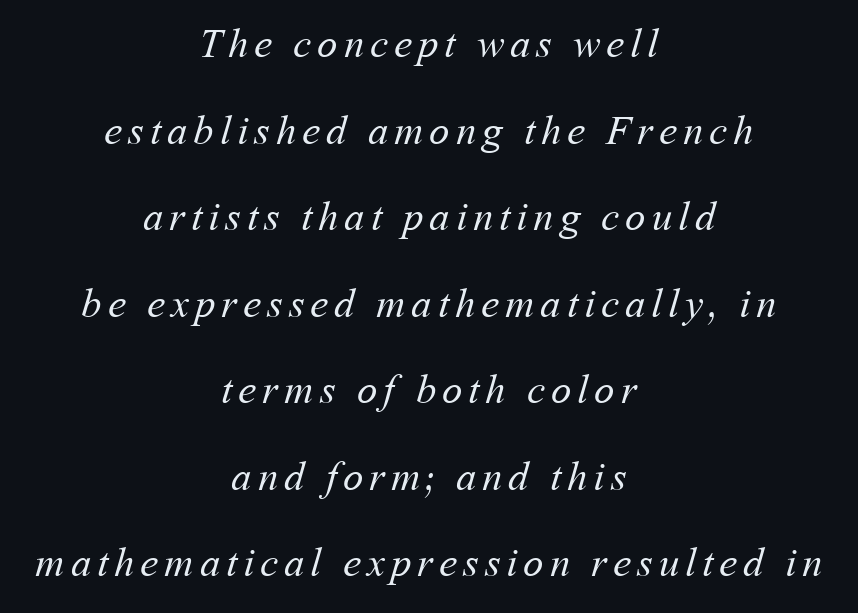
The strokes carry an ordinary text weight at most. Vertically, the passage feels expansive, rows floating well apart. These lines are rendered in a variable-pitch font. Just letters on the line, the space beneath them empty.
